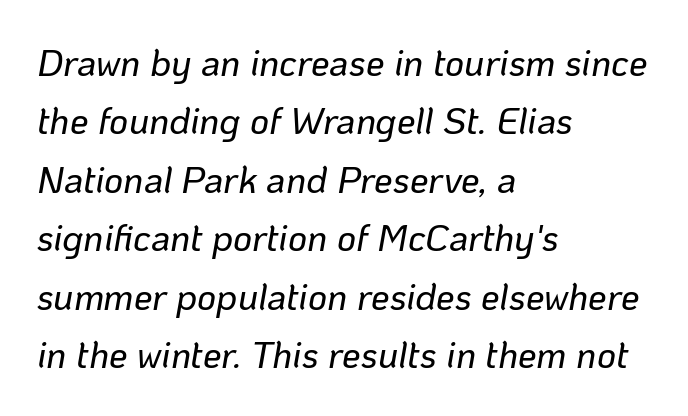
The image shows 37 px text type, italic (leaning right); set left-aligned, normal line spacing (1.58x), normal letter spacing, not underlined; low stroke contrast and a medium x-height.
